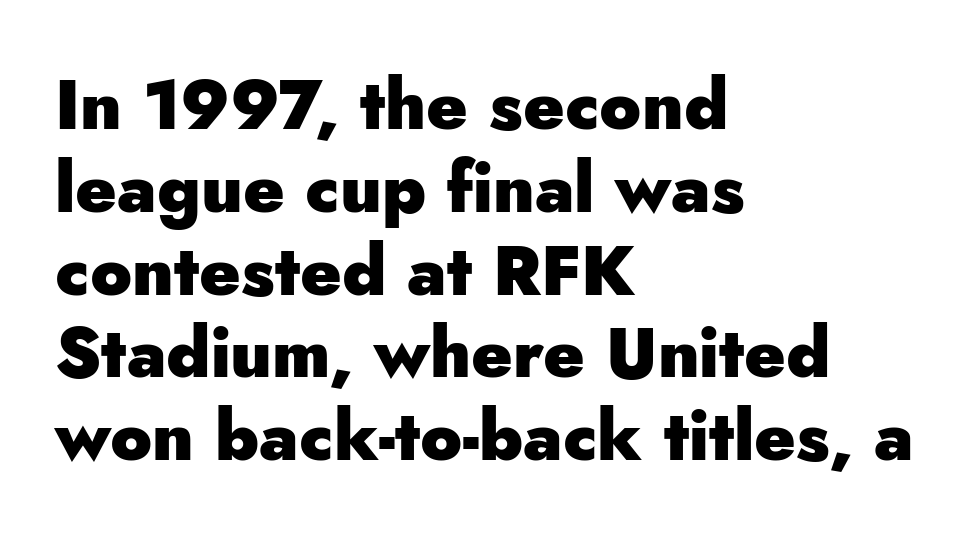
The image shows 69 px heavy sans-serif type, upright; set left-aligned, line spacing 1.2x, normal letter spacing, not underlined; low stroke contrast and a small x-height.
